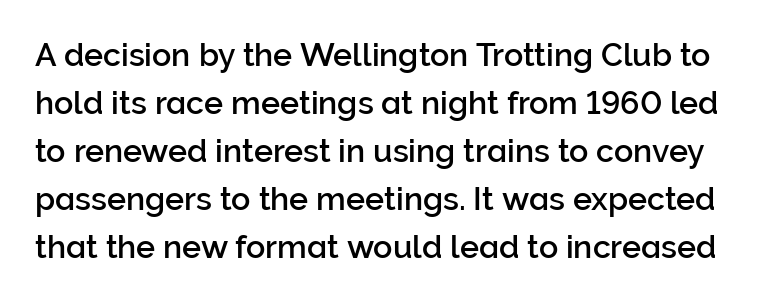
{"serif": "no", "italic": "no", "width": "normal", "stroke_contrast": "low", "x_height": "medium", "monospaced": "no", "underline": "no", "line_spacing": "normal", "line_spacing_ratio": 1.5, "letter_spacing": "normal", "letter_spacing_em": 0.0, "glyph_px": 32}
